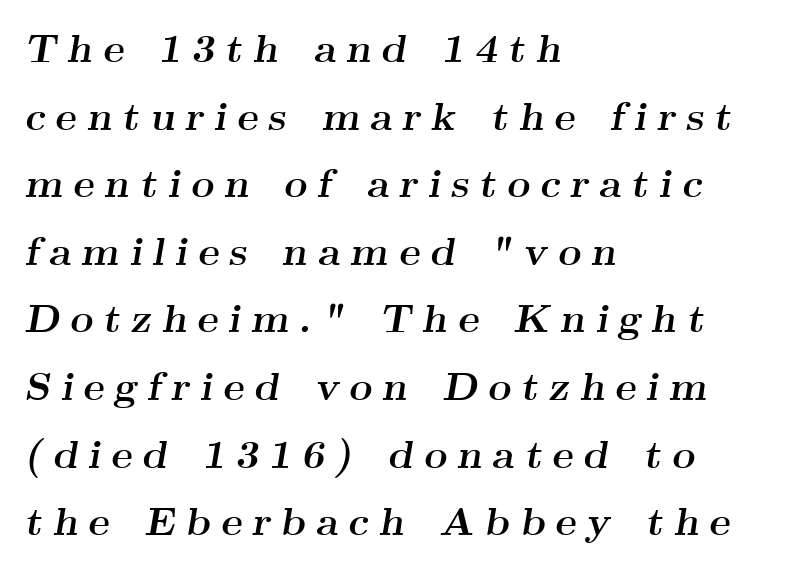
The image shows 40 px semibold, wide serif type, italic (leaning right); set left-aligned, normal line spacing (1.69x), unusually wide letter spacing (+0.25 em), not underlined; medium stroke contrast and a small x-height.
